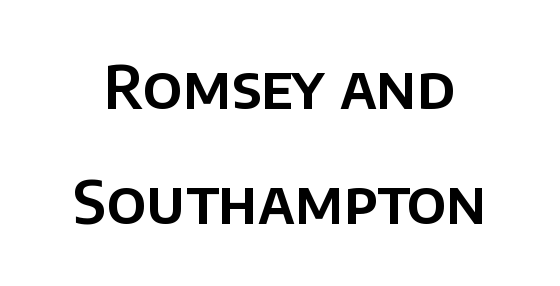
Nobody drew a line under any word here. Posture: upright roman. If you measured baseline to baseline, you'd find a long distance. The rendering uses natural spacing where letterforms have individual widths. Words appear dense and cohesive because spacing is normal.
